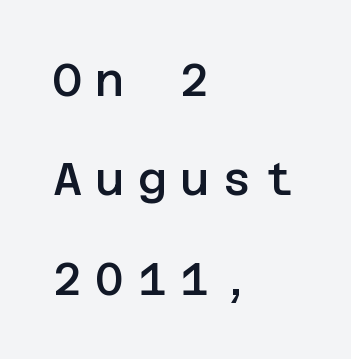
Q: Is the text bold? A: Semi-bold.
Q: Is the text italic (slanted)? A: No, it is upright.
Q: Is the typeface a serif or a sans-serif typeface? A: Sans-serif.
Q: Is the text underlined? A: No.
Q: How is the paragraph aligned? A: Left-aligned.
Q: Is the spacing between letters normal or unusually wide? A: Unusually wide.
Q: Is the spacing between lines tight, normal or loose? A: Loose.
Q: Width (condensed, normal, or wide)? A: Normal.
Q: Stroke contrast? A: Low.
Q: x-height? A: Large.
